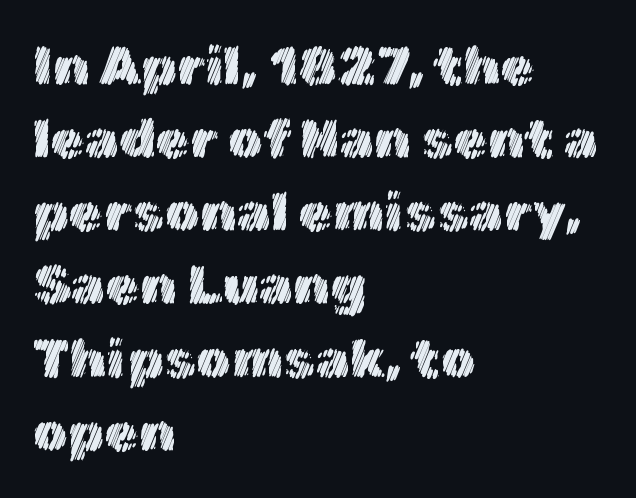
The image shows 55 px text type, upright; set left-aligned, normal line spacing (1.33x), normal letter spacing, not underlined; a medium x-height.
